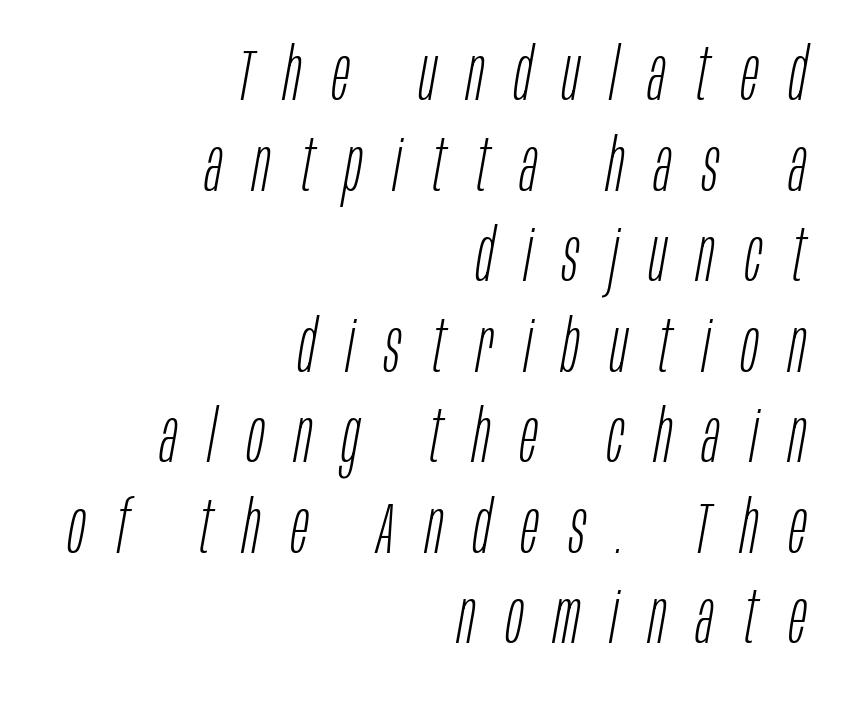
Q: Is the text bold? A: No.
Q: Is the text italic (slanted)? A: Yes, it leans right by about 10 degrees.
Q: Is the text underlined? A: No.
Q: How is the paragraph aligned? A: Right-aligned.
Q: Is the spacing between letters normal or unusually wide? A: Unusually wide.
Q: Width (condensed, normal, or wide)? A: Condensed.
Q: Stroke contrast? A: Low.
Q: x-height? A: Large.
Q: Monospaced? A: No.
